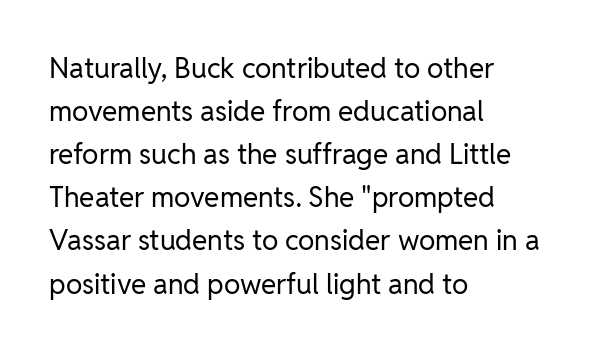
{"serif": "no", "italic": "no", "bold": "no", "weight": "regular", "width": "normal", "stroke_contrast": "low", "x_height": "medium", "monospaced": "no", "underline": "no", "align": "left", "line_spacing": "normal", "line_spacing_ratio": 1.54, "letter_spacing": "normal", "letter_spacing_em": 0.0, "glyph_px": 28}
